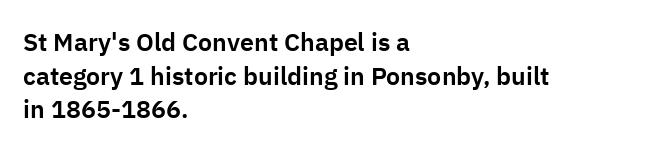
Caption: multi-line text, flush left, ragged right. The font's upright variant was chosen for this text. What stands out about the letter spacing? Nothing — it is the standard amount. Has an underline been added? It has not. This block has exactly the height ordinary leading produces.
